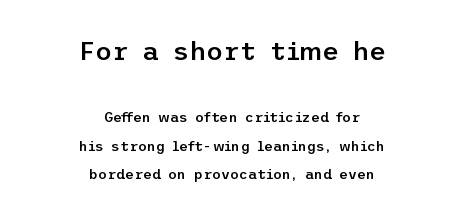
The image shows 26 px text type, upright; set centered, loose line spacing (2.02x), normal letter spacing, not underlined; the first (top) block is 1.86x larger.
